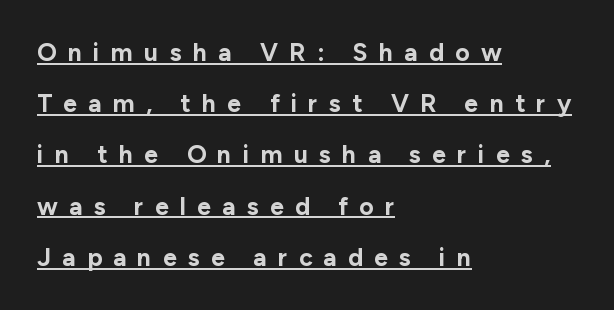
{"italic": "no", "bold": "yes", "underline": "yes", "align": "left", "line_spacing": "loose", "line_spacing_ratio": 2.05, "letter_spacing": "wide", "letter_spacing_em": 0.45, "glyph_px": 25}
